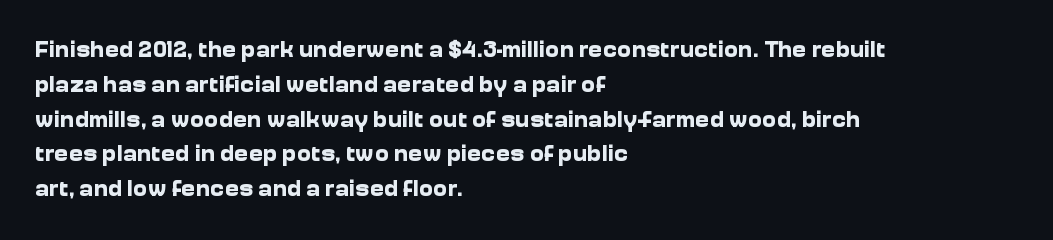
Nope, not italic — everything's standing straight. The passage shown has conventional tracking throughout. Bold? Absolutely — the strokes are thick and heavy. If you drew a ruler down the left edge, every line would touch it. The gap between lines stays unmarked. Horizontal bands of white between lines are of average thickness.
